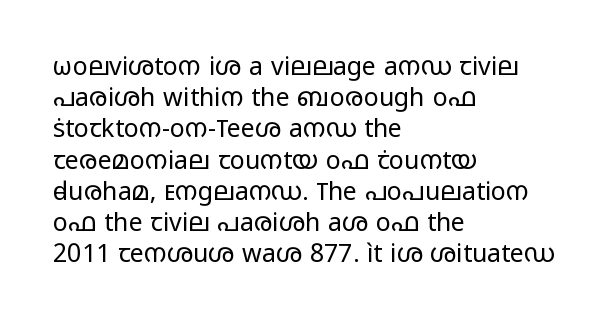
The image shows 25 px text type, upright; set left-aligned, normal line spacing (1.25x), normal letter spacing, not underlined.
